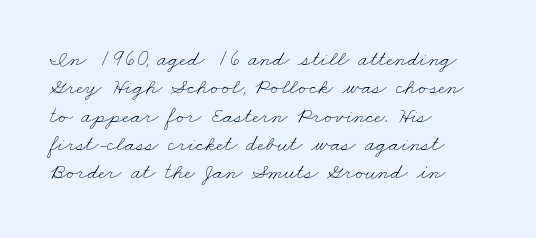
The image shows 23 px text type; set left-aligned, line spacing 1.23x, normal letter spacing, not underlined.
